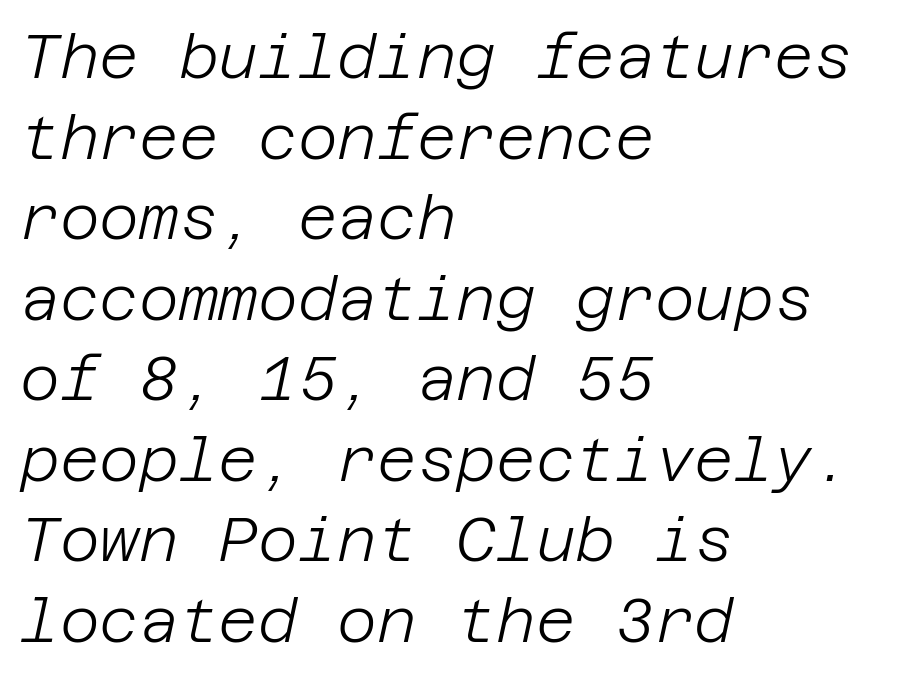
The image shows 61 px light type, italic (leaning right); set left-aligned, normal line spacing (1.32x), normal letter spacing, not underlined; low stroke contrast and a large x-height.
